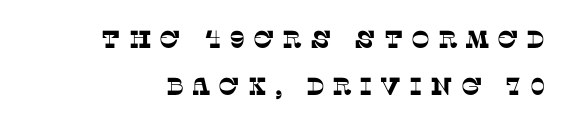
Q: Is the text underlined? A: No.
Q: Is the spacing between letters normal or unusually wide? A: Unusually wide.
Q: Is the spacing between lines tight, normal or loose? A: Loose.
